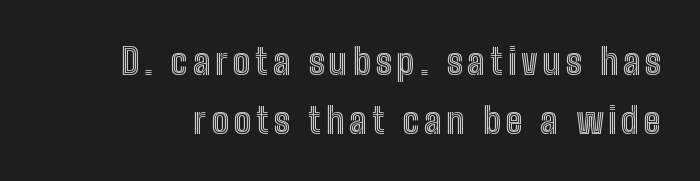
Q: Is the text italic (slanted)? A: No, it is upright.
Q: Is the text underlined? A: No.
Q: Is the spacing between lines tight, normal or loose? A: Normal.
Q: Width (condensed, normal, or wide)? A: Condensed.
Q: x-height? A: Medium.
Q: Monospaced? A: No.
